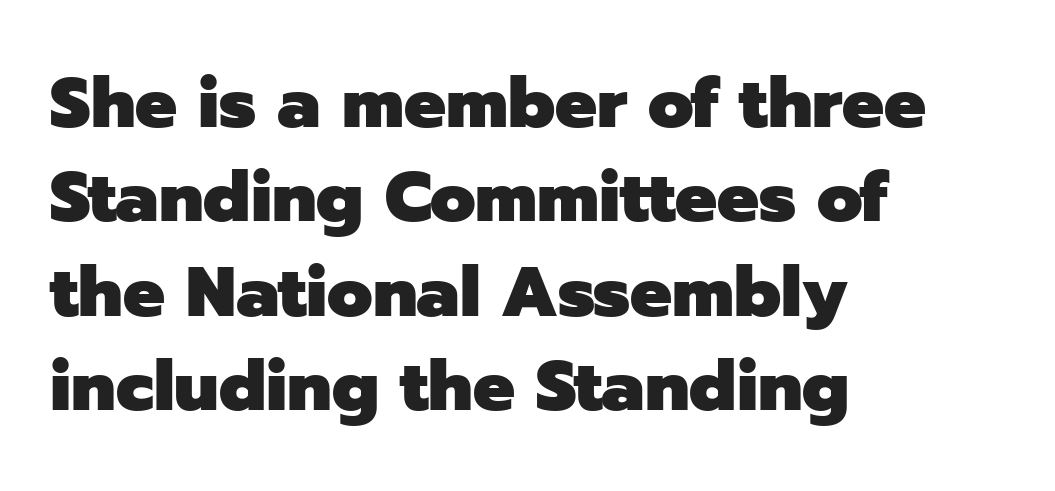
{"serif": "no", "italic": "no", "bold": "yes", "weight": "heavy", "width": "normal", "stroke_contrast": "low", "x_height": "medium", "monospaced": "no", "underline": "no", "align": "left", "line_spacing": "normal", "line_spacing_ratio": 1.35, "letter_spacing": "normal", "letter_spacing_em": 0.0, "glyph_px": 70}
